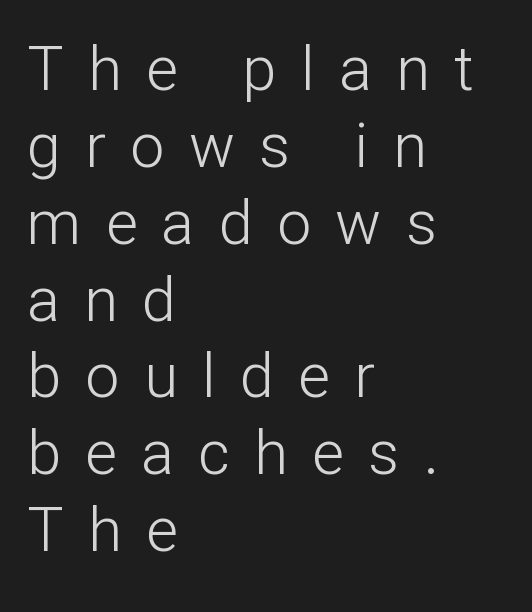
Q: Is the text bold? A: No.
Q: Is the text italic (slanted)? A: No, it is upright.
Q: Is the typeface a serif or a sans-serif typeface? A: Sans-serif.
Q: Is the text underlined? A: No.
Q: How is the paragraph aligned? A: Left-aligned.
Q: Is the spacing between letters normal or unusually wide? A: Unusually wide.
Q: Is the spacing between lines tight, normal or loose? A: Normal.
Q: Width (condensed, normal, or wide)? A: Normal.
Q: Stroke contrast? A: Low.
Q: x-height? A: Medium.
Q: Monospaced? A: No.
